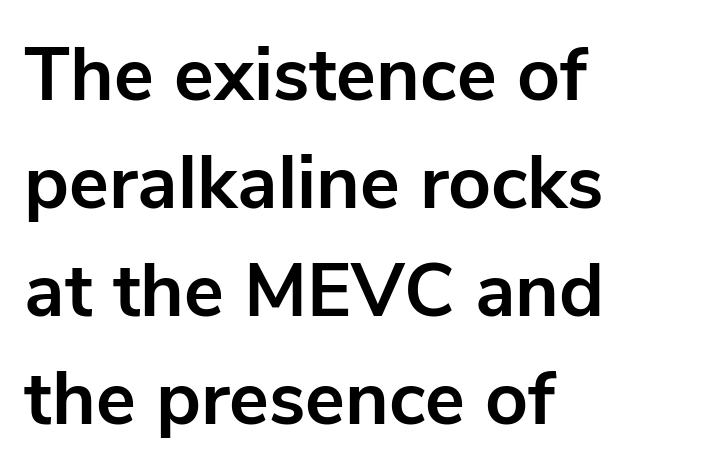
The image shows 75 px bold sans-serif type, upright; set left-aligned, normal line spacing (1.44x), normal letter spacing, not underlined; low stroke contrast and a medium x-height.
